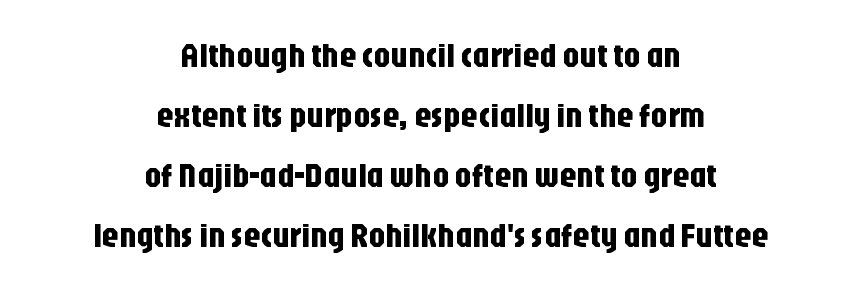
{"serif": "no", "italic": "no", "width": "condensed", "stroke_contrast": "low", "x_height": "large", "monospaced": "no", "underline": "no", "align": "center", "line_spacing_ratio": 1.76, "letter_spacing": "normal", "letter_spacing_em": 0.0, "glyph_px": 34}
